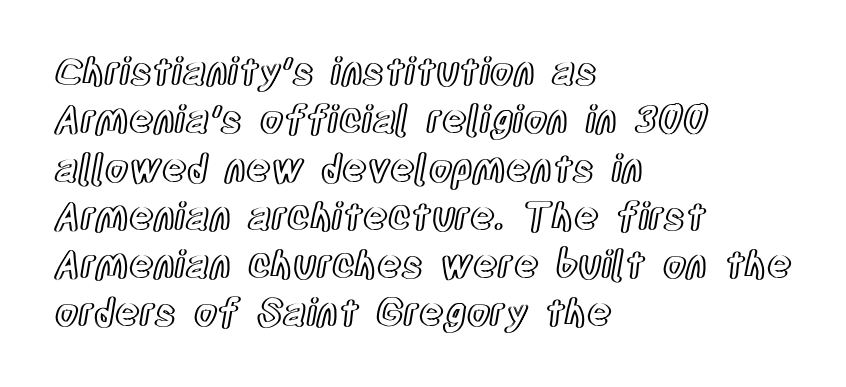
Q: Is the text italic (slanted)? A: Yes.
Q: Is the text underlined? A: No.
Q: How is the paragraph aligned? A: Left-aligned.
Q: Is the spacing between letters normal or unusually wide? A: Normal.
Q: Is the spacing between lines tight, normal or loose? A: Normal.
Q: Width (condensed, normal, or wide)? A: Condensed.
Q: x-height? A: Large.
Q: Monospaced? A: No.
